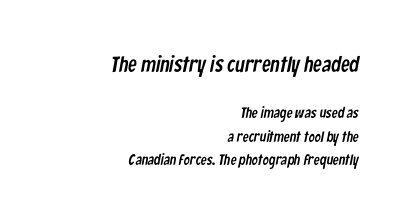
{"underline": "no", "align": "right", "line_spacing": "normal", "line_spacing_ratio": 1.57, "letter_spacing": "normal", "letter_spacing_em": 0.0, "larger_block": "first", "size_ratio": 1.47, "glyph_px": 22}
